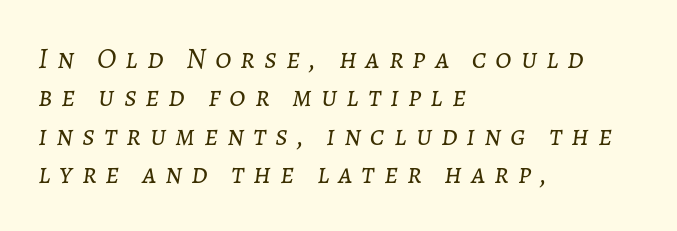
These lines are set flush left with a ragged right edge. The lettering tilts uniformly, giving the passage an italic look. The gaps between neighbouring characters are conspicuously large. Here the designer chose a conventional face with non-uniform glyph widths. Line spacing here is normal.
